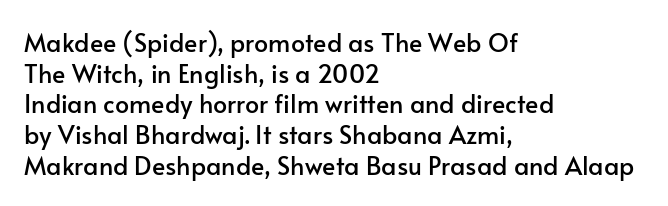
Which margin do the lines hug? The left one — the right edge is uneven. Bare-footed words on every line. Here the glyphs are tracked normally, forming tight word shapes. Does the lettering tilt? It doesn't — this is upright.
